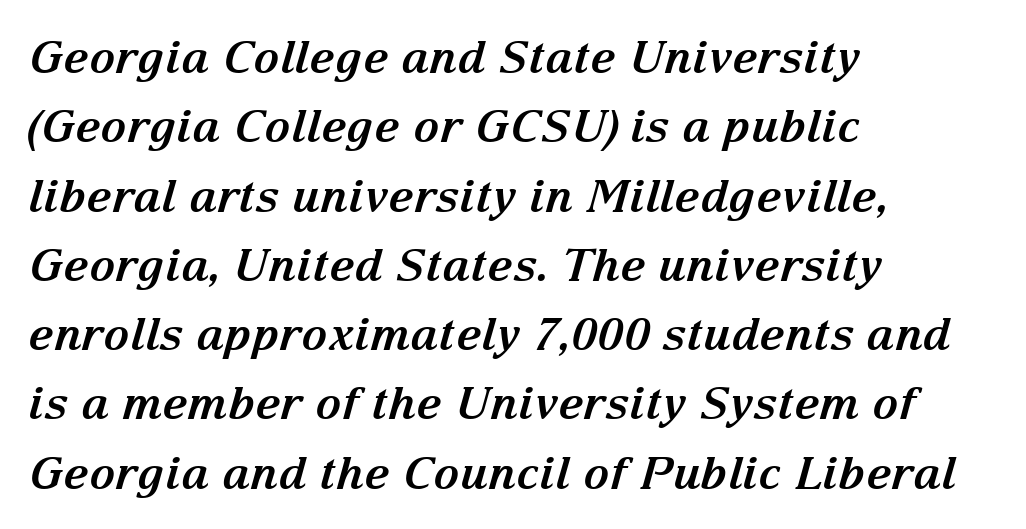
The image shows 45 px bold serif type, italic (leaning right); set left-aligned, normal line spacing (1.54x), normal letter spacing, not underlined; medium stroke contrast and a medium x-height.
